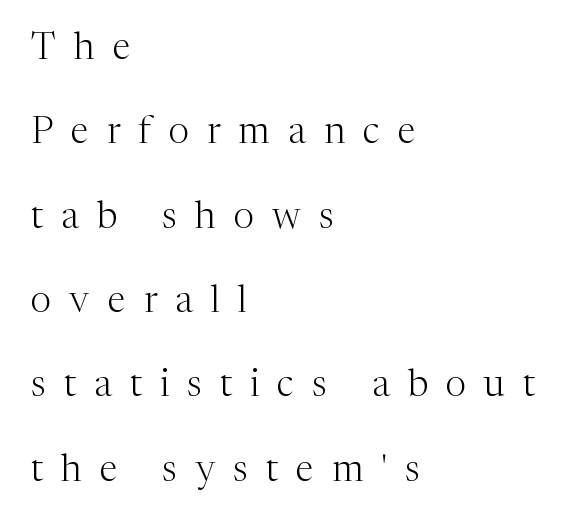
{"serif": "yes", "italic": "no", "bold": "no", "weight": "light", "width": "normal", "stroke_contrast": "medium", "x_height": "medium", "monospaced": "no", "underline": "no", "align": "left", "line_spacing": "loose", "line_spacing_ratio": 2.28, "letter_spacing": "wide", "letter_spacing_em": 0.49, "glyph_px": 37}
